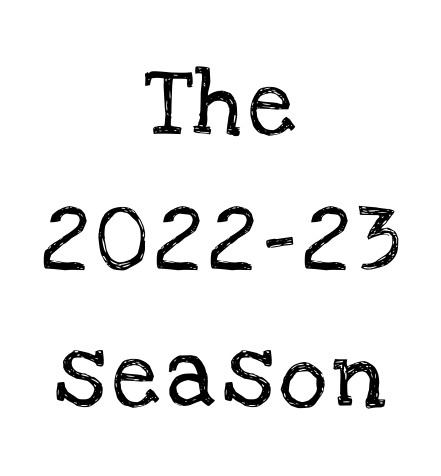
The image shows 67 px serif type, upright; set centered, loose line spacing (2.03x), not underlined; low stroke contrast and a large x-height.
